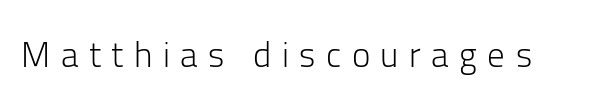
The image shows 35 px light sans-serif type, upright; set unusually wide letter spacing (+0.3 em), not underlined; low stroke contrast and a medium x-height.
